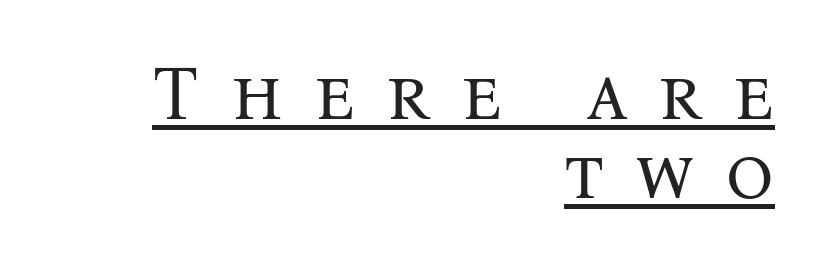
The image shows 76 px regular-weight serif type, upright; set right-aligned, tight line spacing (1.04x), unusually wide letter spacing (+0.41 em), underlined; medium stroke contrast and a medium x-height.
